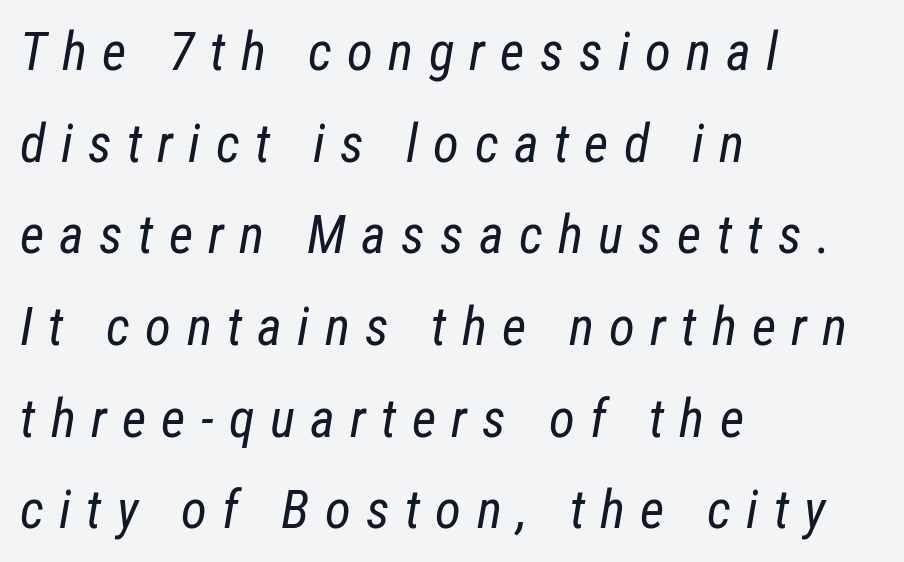
Q: Is the text bold? A: No.
Q: Is the text italic (slanted)? A: Yes, it leans right by about 12 degrees.
Q: Is the text underlined? A: No.
Q: How is the paragraph aligned? A: Left-aligned.
Q: Is the spacing between letters normal or unusually wide? A: Unusually wide.
Q: Width (condensed, normal, or wide)? A: Condensed.
Q: Stroke contrast? A: Low.
Q: x-height? A: Medium.
Q: Monospaced? A: No.
